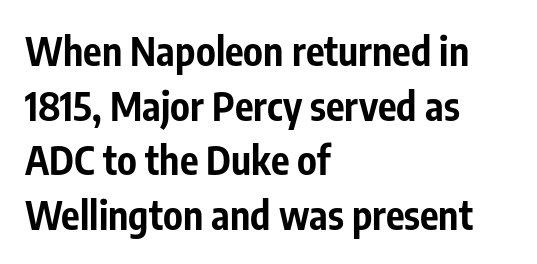
{"serif": "no", "italic": "no", "bold": "yes", "weight": "bold", "width": "condensed", "stroke_contrast": "low", "x_height": "medium", "monospaced": "no", "underline": "no", "align": "left", "line_spacing": "normal", "line_spacing_ratio": 1.4, "letter_spacing": "normal", "letter_spacing_em": 0.0, "glyph_px": 39}
